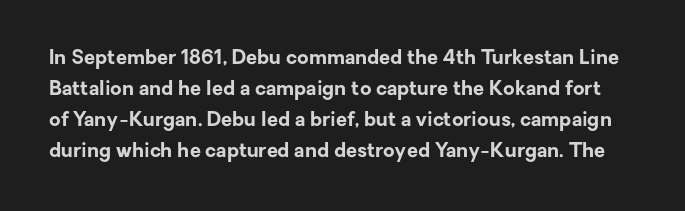
{"italic": "no", "bold": "yes", "underline": "no", "line_spacing": "normal", "line_spacing_ratio": 1.55, "letter_spacing": "normal", "letter_spacing_em": 0.0, "glyph_px": 20}
